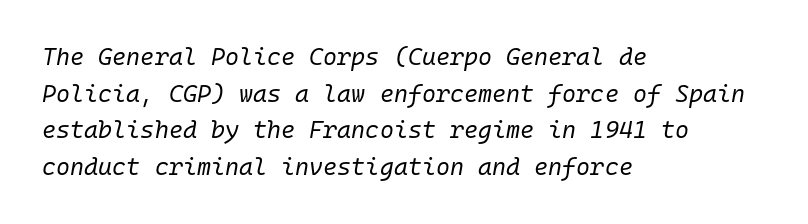
Q: Is the text bold? A: No.
Q: Is the text italic (slanted)? A: Yes, it leans right by about 10 degrees.
Q: Is the text underlined? A: No.
Q: How is the paragraph aligned? A: Left-aligned.
Q: Is the spacing between letters normal or unusually wide? A: Normal.
Q: Is the spacing between lines tight, normal or loose? A: Normal.
